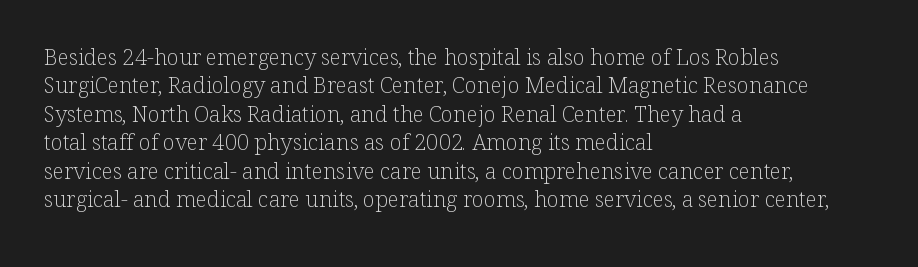
Q: Is the text bold? A: No.
Q: Is the text italic (slanted)? A: No, it is upright.
Q: Is the text underlined? A: No.
Q: How is the paragraph aligned? A: Left-aligned.
Q: Is the spacing between letters normal or unusually wide? A: Normal.
Q: Is the spacing between lines tight, normal or loose? A: Normal.
